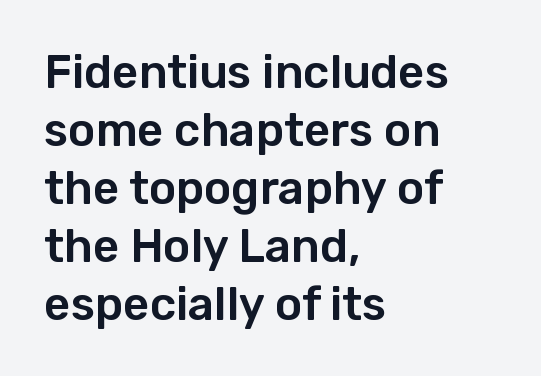
Q: Is the text italic (slanted)? A: No, it is upright.
Q: Is the typeface a serif or a sans-serif typeface? A: Sans-serif.
Q: Is the text underlined? A: No.
Q: How is the paragraph aligned? A: Left-aligned.
Q: Is the spacing between letters normal or unusually wide? A: Normal.
Q: Is the spacing between lines tight, normal or loose? A: Normal.
Q: Width (condensed, normal, or wide)? A: Normal.
Q: Stroke contrast? A: Low.
Q: x-height? A: Medium.
Q: Monospaced? A: No.
